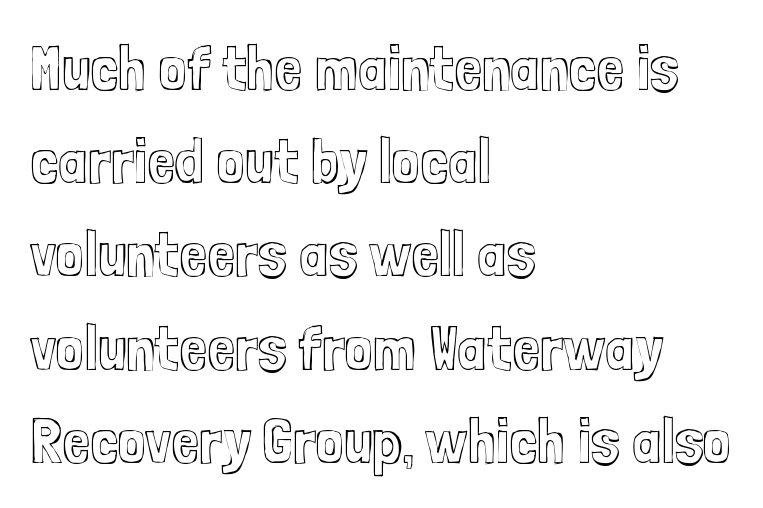
The image shows 63 px condensed type, upright; set left-aligned, normal line spacing (1.48x), normal letter spacing, not underlined; a medium x-height.
